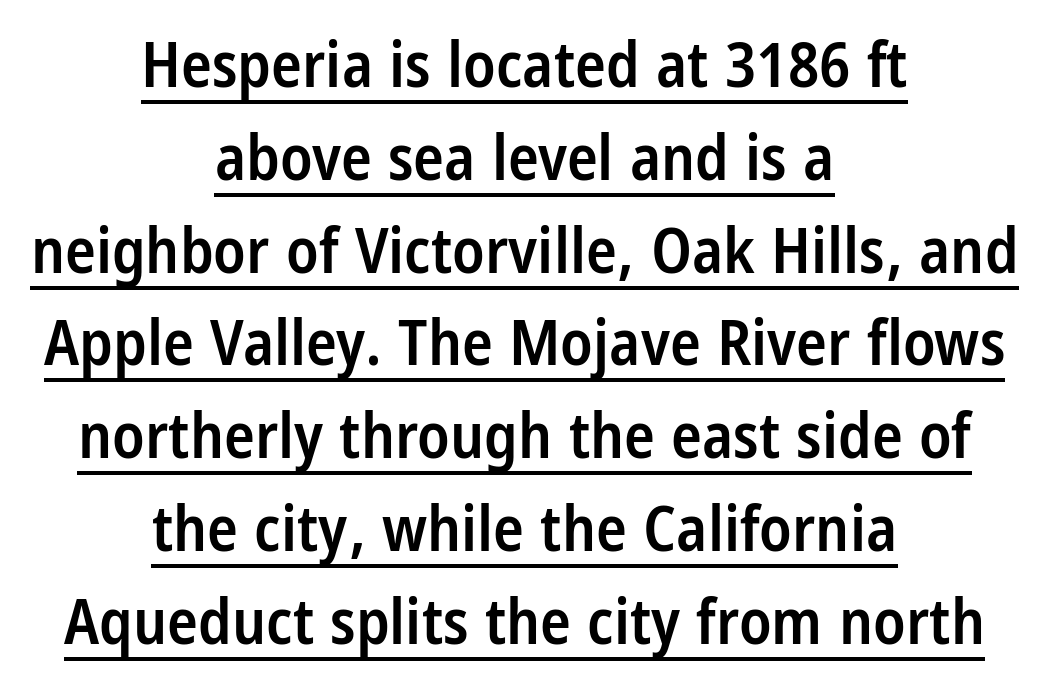
{"serif": "no", "italic": "no", "bold": "semi", "weight": "semibold", "width": "condensed", "stroke_contrast": "low", "x_height": "large", "monospaced": "no", "underline": "yes", "align": "center", "line_spacing": "normal", "line_spacing_ratio": 1.45, "letter_spacing": "normal", "letter_spacing_em": 0.0, "glyph_px": 64}
